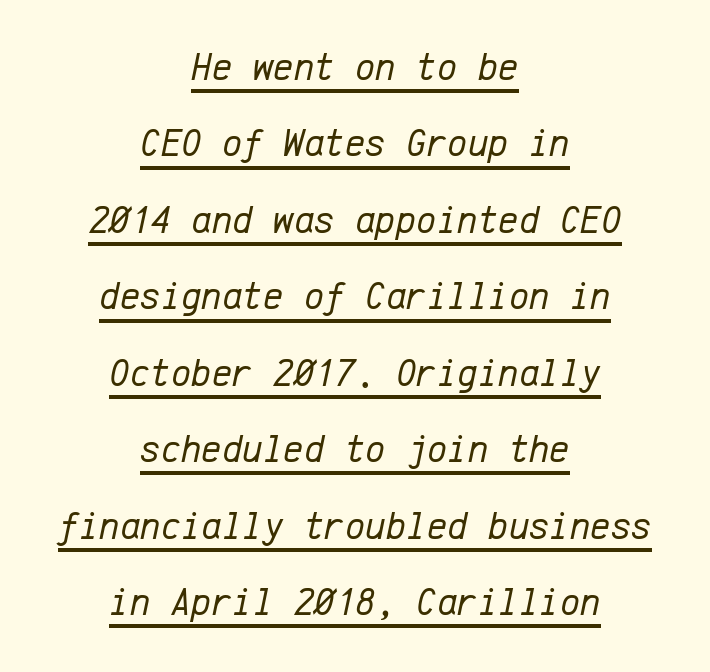
Q: Is the text bold? A: No.
Q: Is the text italic (slanted)? A: Yes, it leans right by about 12 degrees.
Q: Is the text underlined? A: Yes.
Q: How is the paragraph aligned? A: Centered.
Q: Is the spacing between letters normal or unusually wide? A: Normal.
Q: Is the spacing between lines tight, normal or loose? A: Loose.
Q: Width (condensed, normal, or wide)? A: Normal.
Q: Stroke contrast? A: Low.
Q: x-height? A: Medium.
Q: Monospaced? A: Yes.
